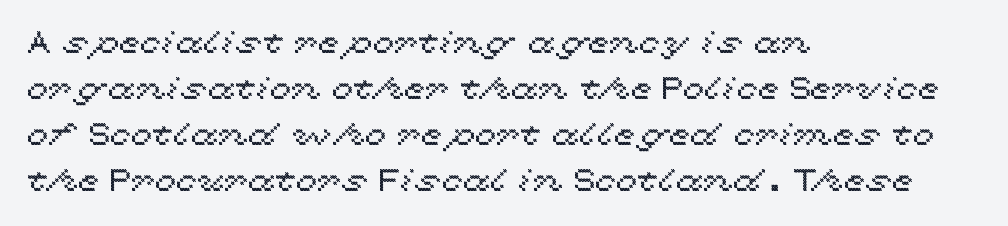
Q: Is the text italic (slanted)? A: Yes.
Q: Is the text underlined? A: No.
Q: How is the paragraph aligned? A: Left-aligned.
Q: Is the spacing between letters normal or unusually wide? A: Normal.
Q: Is the spacing between lines tight, normal or loose? A: Normal.
Q: Width (condensed, normal, or wide)? A: Wide.
Q: x-height? A: Medium.
Q: Monospaced? A: No.
